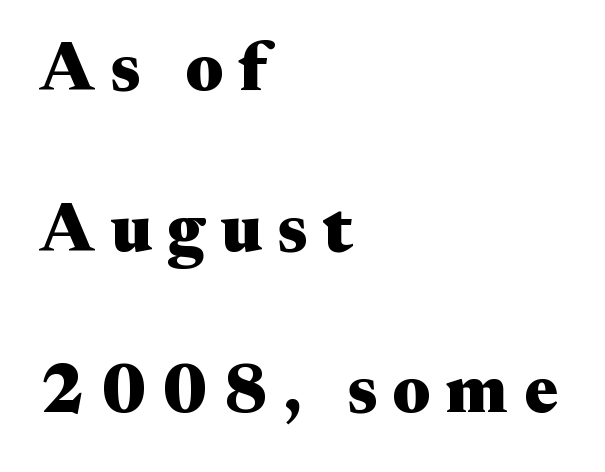
{"serif": "yes", "italic": "no", "bold": "yes", "weight": "heavy", "width": "wide", "stroke_contrast": "medium", "x_height": "medium", "monospaced": "no", "underline": "no", "align": "left", "line_spacing": "loose", "line_spacing_ratio": 2.37, "letter_spacing": "wide", "letter_spacing_em": 0.23, "glyph_px": 68}
